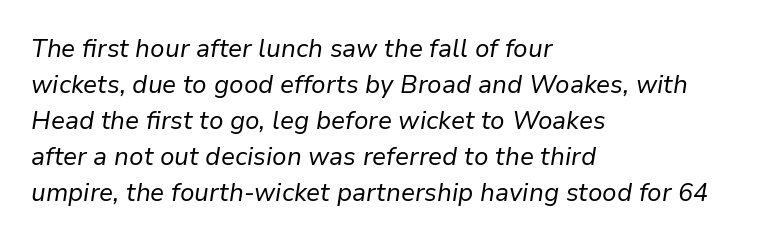
Default kerning and tracking; the words read as compact shapes. Observe the lean: these are italic letterforms. Stroke thickness stays within the range of a standard reading face or lighter. Notice how the passage keeps a crisp vertical edge on the left only.
